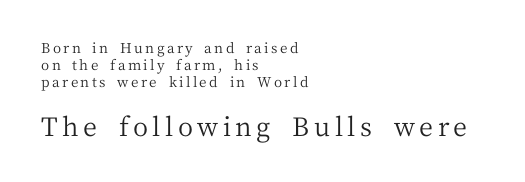
The image shows 26 px text type, upright; set left-aligned, line spacing 1.23x, not underlined; the second (bottom) block is 1.86x larger.
